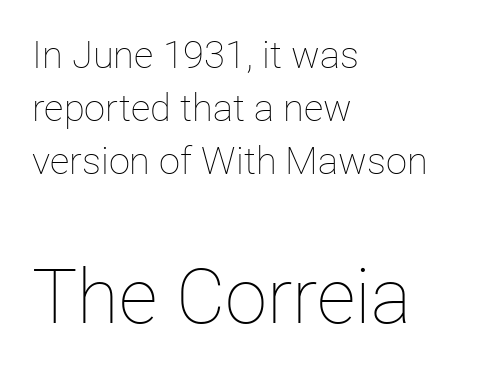
Q: Is the text bold? A: No.
Q: Is the text italic (slanted)? A: No, it is upright.
Q: Is the text underlined? A: No.
Q: How is the paragraph aligned? A: Left-aligned.
Q: Is the spacing between letters normal or unusually wide? A: Normal.
Q: Is the spacing between lines tight, normal or loose? A: Normal.
Q: Which block of text is set in a larger size, the first (top) or the second (bottom)? A: The second (bottom) one.
Q: Width (condensed, normal, or wide)? A: Normal.
Q: Stroke contrast? A: Low.
Q: x-height? A: Medium.
Q: Monospaced? A: No.
